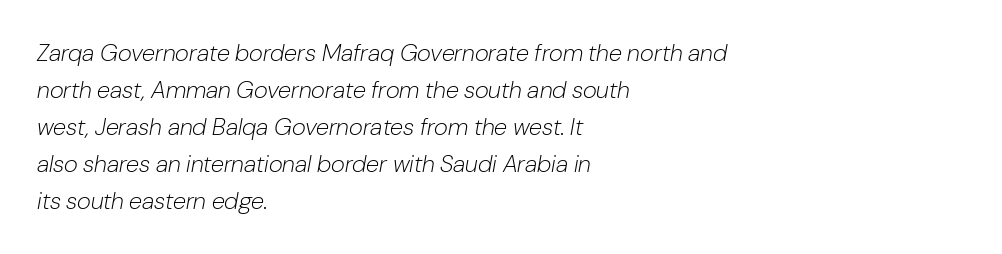
Q: Is the text bold? A: No.
Q: Is the text italic (slanted)? A: Yes, it leans right by about 10 degrees.
Q: Is the text underlined? A: No.
Q: How is the paragraph aligned? A: Left-aligned.
Q: Is the spacing between letters normal or unusually wide? A: Normal.
Q: Is the spacing between lines tight, normal or loose? A: Normal.
